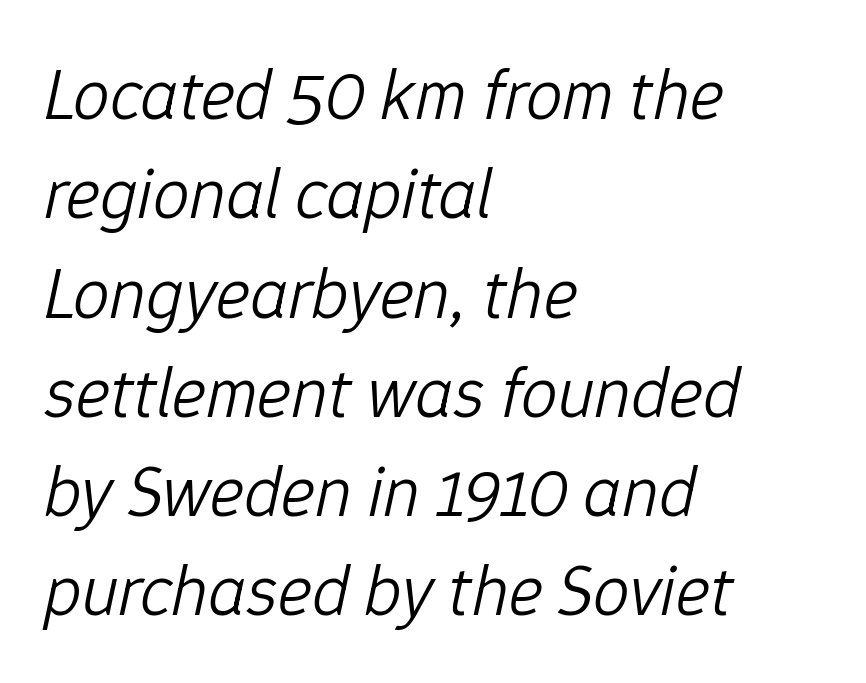
Q: Is the text bold? A: No.
Q: Is the text italic (slanted)? A: Yes, it leans right by about 12 degrees.
Q: Is the text underlined? A: No.
Q: How is the paragraph aligned? A: Left-aligned.
Q: Is the spacing between letters normal or unusually wide? A: Normal.
Q: Is the spacing between lines tight, normal or loose? A: Normal.
Q: Width (condensed, normal, or wide)? A: Normal.
Q: Stroke contrast? A: Low.
Q: x-height? A: Medium.
Q: Monospaced? A: No.
